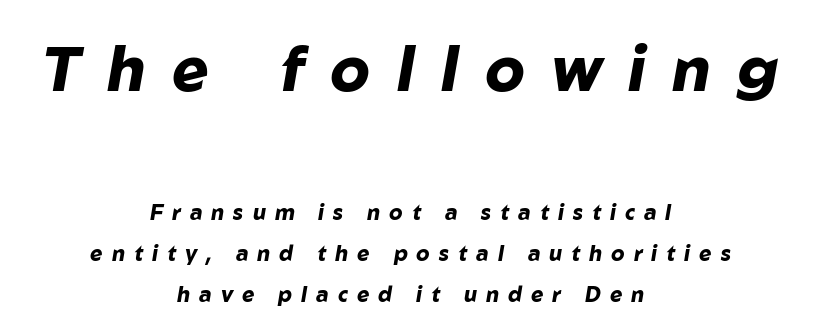
Q: Is the text bold? A: Yes.
Q: Is the text italic (slanted)? A: Yes, it leans right by about 10 degrees.
Q: Is the text underlined? A: No.
Q: How is the paragraph aligned? A: Centered.
Q: Is the spacing between letters normal or unusually wide? A: Unusually wide.
Q: Is the spacing between lines tight, normal or loose? A: Loose.
Q: Which block of text is set in a larger size, the first (top) or the second (bottom)? A: The first (top) one.
Q: Width (condensed, normal, or wide)? A: Normal.
Q: Stroke contrast? A: Low.
Q: x-height? A: Medium.
Q: Monospaced? A: No.
